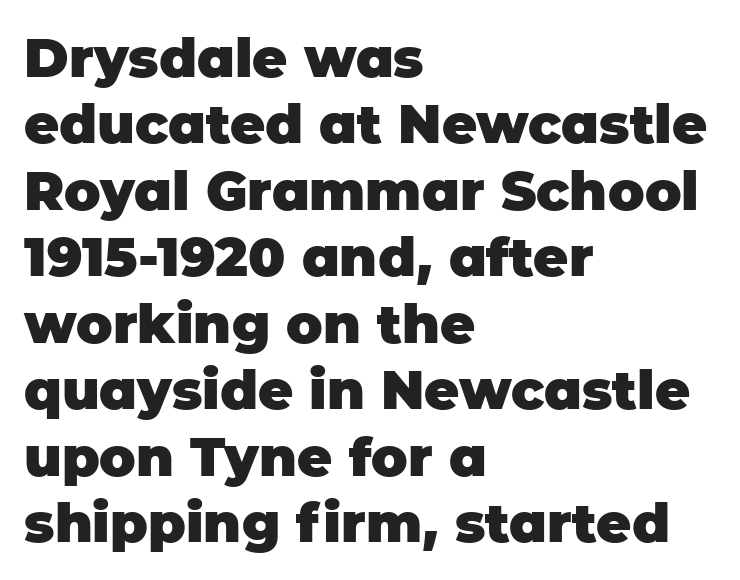
A student would call this left alignment; a typographer would say flush left, rag right. No extra tracking has been applied to these lines. Quick note: not italic, upright. Type without underlining. Note the varied advance widths — an 'i' is clearly narrower than an 'm'.
